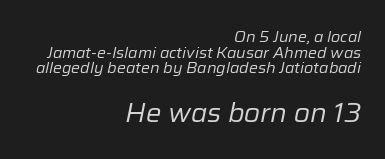
These lines huddle together more closely than default settings would place them. Is the block centered? No — it sits flush against the right margin. If you drew a line through each stem, it would be angled. Here the glyphs are tracked normally, forming tight word shapes.
